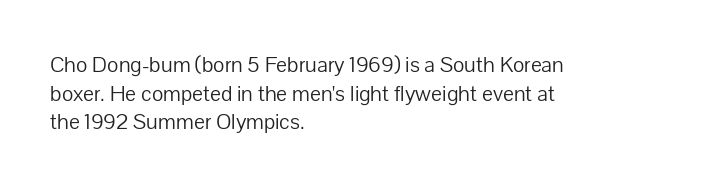
{"italic": "no", "bold": "no", "underline": "no", "align": "left", "line_spacing": "normal", "line_spacing_ratio": 1.25, "letter_spacing": "normal", "letter_spacing_em": 0.0, "glyph_px": 23}
